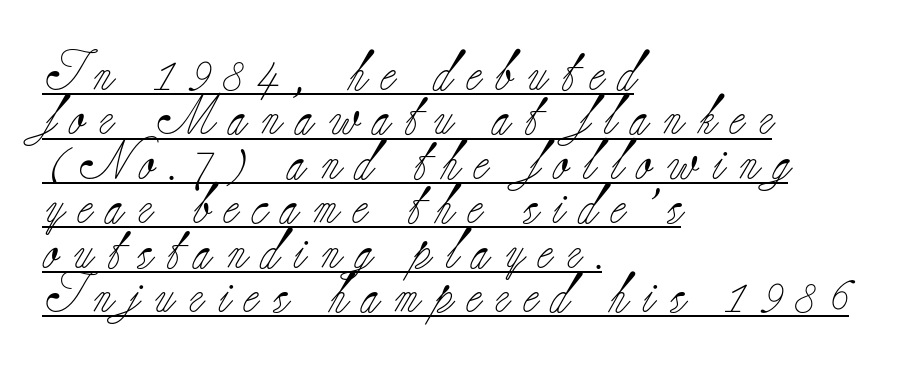
The image shows 40 px light serif type; set left-aligned, tight line spacing (1.11x), unusually wide letter spacing (+0.36 em), underlined; low stroke contrast and a small x-height.
